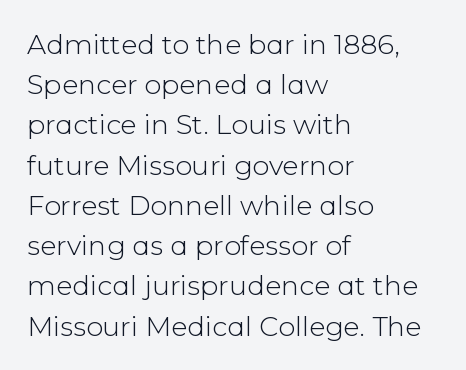
Q: Is the text bold? A: No.
Q: Is the text italic (slanted)? A: No, it is upright.
Q: Is the text underlined? A: No.
Q: How is the paragraph aligned? A: Left-aligned.
Q: Is the spacing between letters normal or unusually wide? A: Normal.
Q: Is the spacing between lines tight, normal or loose? A: Normal.
